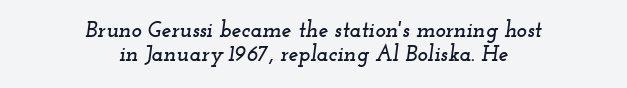
{"italic": "yes", "lean": "right", "slant_degrees": 12, "underline": "no", "align": "center", "line_spacing": "tight", "line_spacing_ratio": 1.1, "letter_spacing": "normal", "letter_spacing_em": 0.0, "glyph_px": 22}
